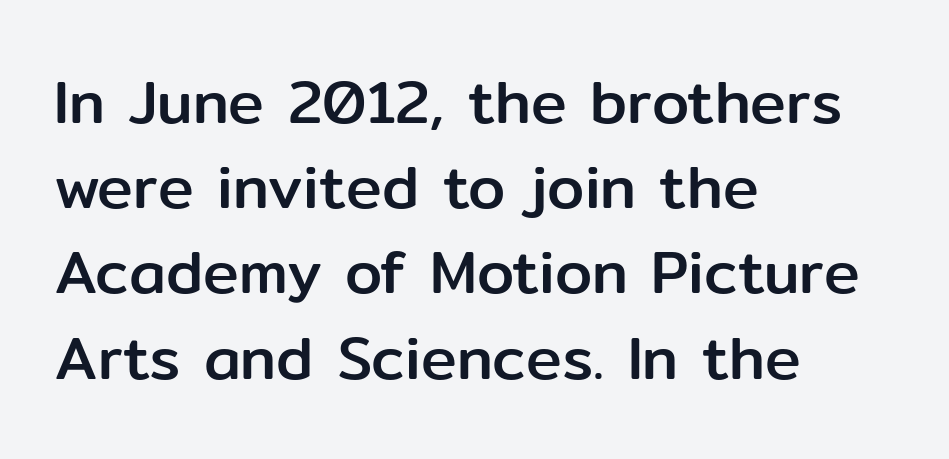
{"serif": "no", "italic": "no", "width": "normal", "stroke_contrast": "low", "x_height": "medium", "monospaced": "no", "underline": "no", "align": "left", "line_spacing": "normal", "line_spacing_ratio": 1.42, "letter_spacing": "normal", "letter_spacing_em": 0.0, "glyph_px": 60}
